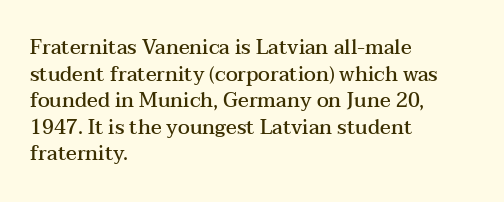
The image shows 20 px text type, upright; set left-aligned, normal line spacing (1.33x), normal letter spacing, not underlined.
